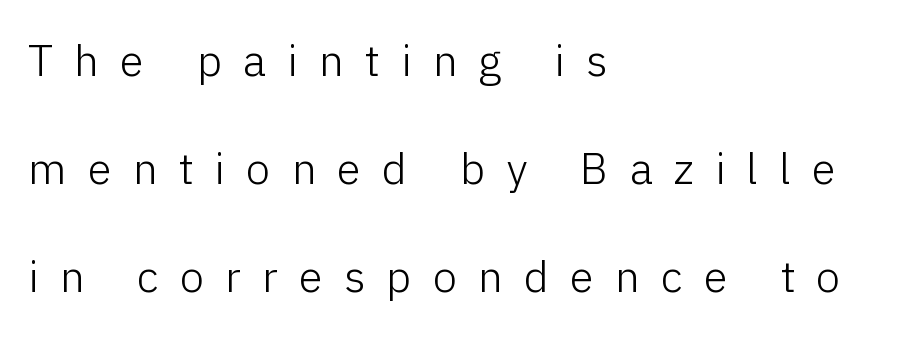
The image shows 44 px light sans-serif type, upright; set left-aligned, loose line spacing (2.45x), unusually wide letter spacing (+0.48 em), not underlined; low stroke contrast and a medium x-height.
